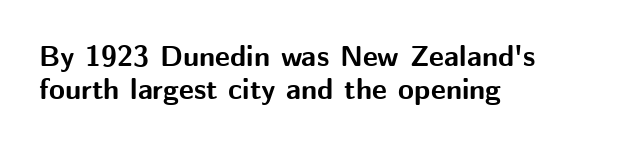
{"serif": "no", "italic": "no", "bold": "yes", "weight": "bold", "width": "normal", "stroke_contrast": "medium", "x_height": "medium", "monospaced": "no", "underline": "no", "align": "left", "line_spacing": "tight", "line_spacing_ratio": 1.14, "letter_spacing": "normal", "letter_spacing_em": 0.0, "glyph_px": 29}
